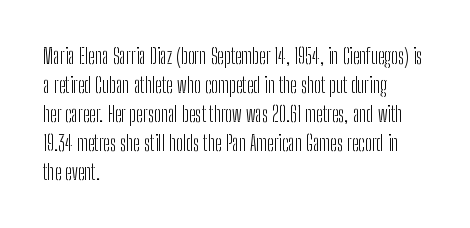
{"italic": "no", "bold": "no", "underline": "no", "align": "left", "line_spacing": "normal", "line_spacing_ratio": 1.38, "letter_spacing": "normal", "letter_spacing_em": 0.0, "glyph_px": 21}
